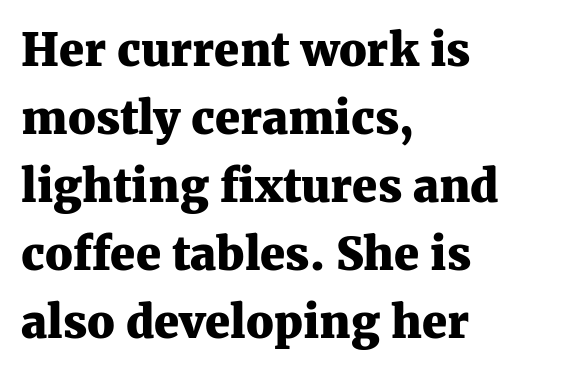
Old-style or modern, the face here clearly has serifs. The area under the type is left untouched. Pretty heavy lettering here — definitely bold. The line texture is even and compact thanks to regular tracking.
